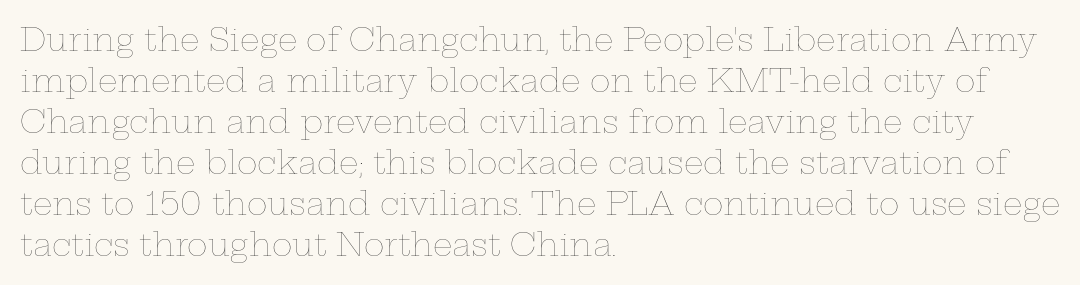
The text block is weighted toward the left margin, trailing off unevenly rightward. Each letter keeps its own natural width here, so spacing adapts to shape. Has an underline been added? It has not. Stems here are at most as thick as an everyday book face. Glyph-to-glyph distance matches everyday printed text. Line spacing here is normal.
